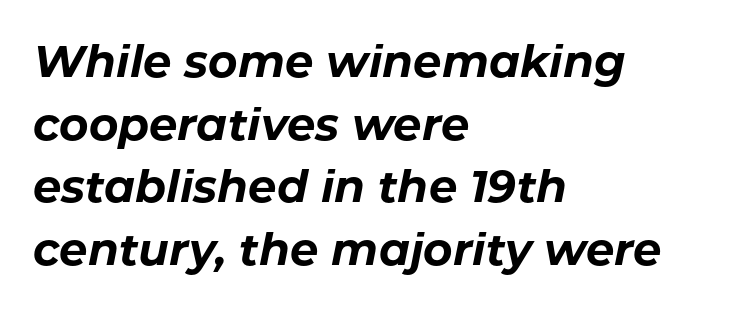
The image shows 45 px bold type, italic (leaning right); set left-aligned, normal line spacing (1.39x), normal letter spacing, not underlined; low stroke contrast and a medium x-height.
